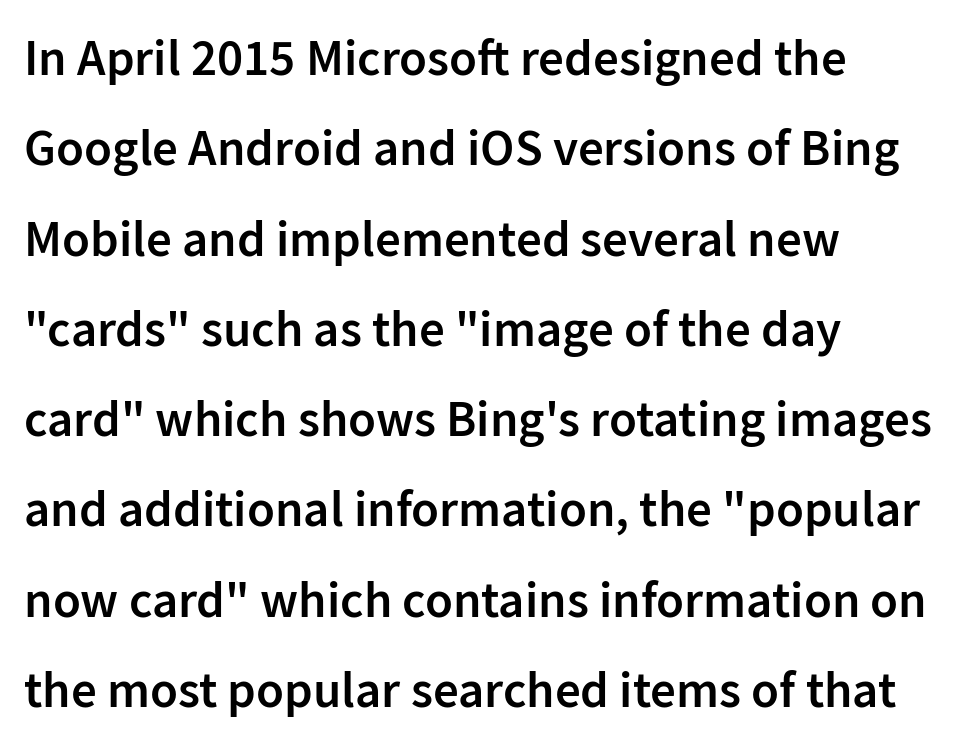
The image shows 51 px semibold sans-serif type, upright; set left-aligned, line spacing 1.77x, normal letter spacing, not underlined; low stroke contrast and a medium x-height.
